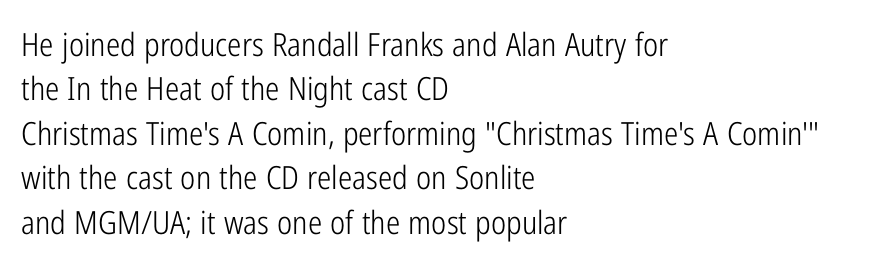
The image shows 32 px light, condensed sans-serif type, upright; set left-aligned, normal line spacing (1.39x), normal letter spacing, not underlined; low stroke contrast and a medium x-height.
